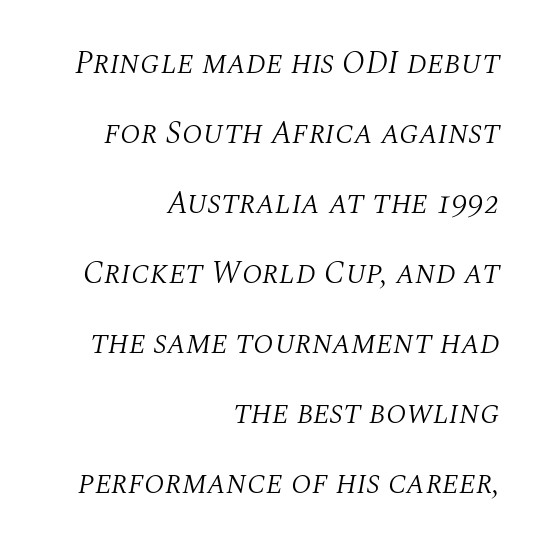
The area under the type is left untouched. Each letter keeps its own natural width here, so spacing adapts to shape. When letters slant like this, we call the style italic. Horizontally, the lines are justified to the trailing edge only.
